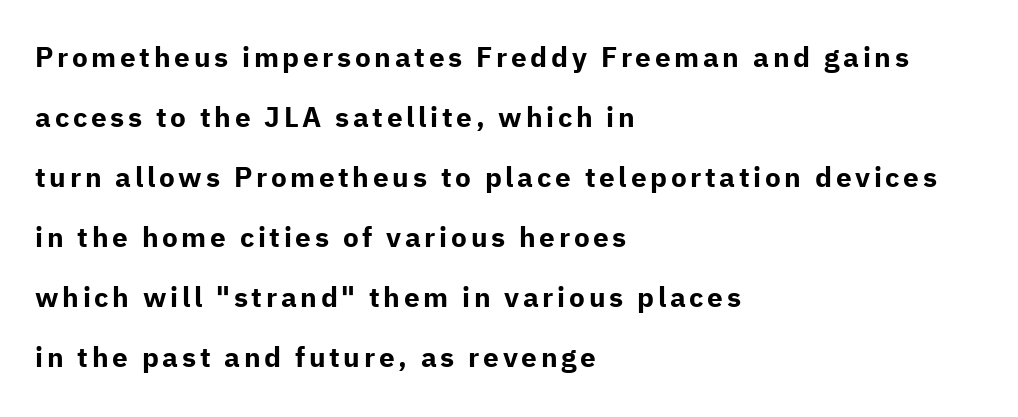
Q: Is the text bold? A: Yes.
Q: Is the text italic (slanted)? A: No, it is upright.
Q: Is the typeface a serif or a sans-serif typeface? A: Sans-serif.
Q: Is the text underlined? A: No.
Q: How is the paragraph aligned? A: Left-aligned.
Q: Is the spacing between lines tight, normal or loose? A: Loose.
Q: Width (condensed, normal, or wide)? A: Normal.
Q: Stroke contrast? A: Low.
Q: x-height? A: Medium.
Q: Monospaced? A: No.
